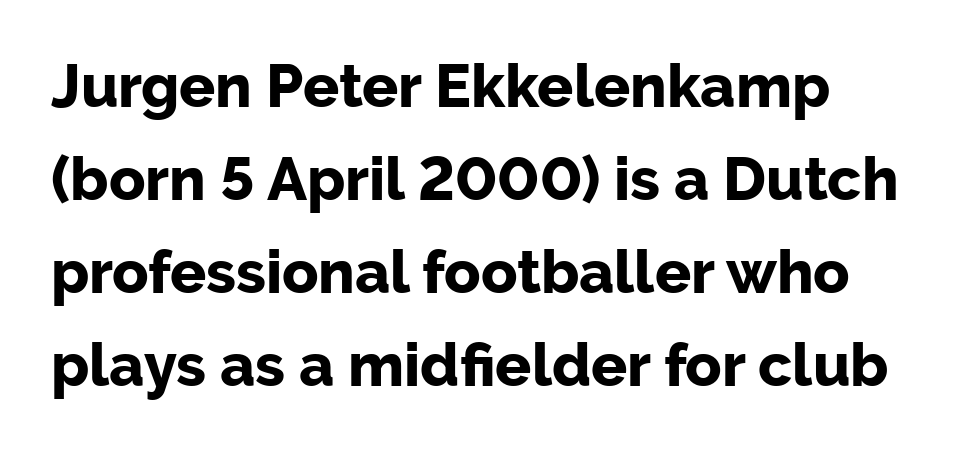
Q: Is the text bold? A: Yes.
Q: Is the text italic (slanted)? A: No, it is upright.
Q: Is the typeface a serif or a sans-serif typeface? A: Sans-serif.
Q: Is the text underlined? A: No.
Q: How is the paragraph aligned? A: Left-aligned.
Q: Is the spacing between letters normal or unusually wide? A: Normal.
Q: Is the spacing between lines tight, normal or loose? A: Normal.
Q: Width (condensed, normal, or wide)? A: Normal.
Q: Stroke contrast? A: Low.
Q: x-height? A: Medium.
Q: Monospaced? A: No.
